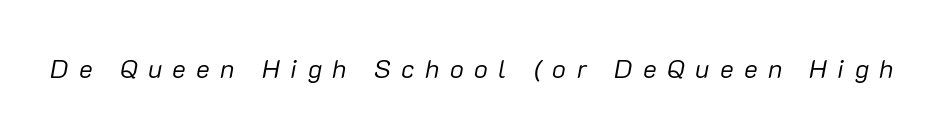
{"italic": "yes", "lean": "right", "slant_degrees": 10, "bold": "no", "underline": "no", "letter_spacing": "wide", "letter_spacing_em": 0.4, "glyph_px": 26}
